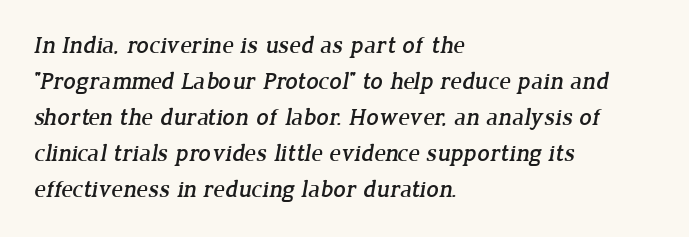
{"underline": "no", "align": "left", "line_spacing": "normal", "line_spacing_ratio": 1.5, "letter_spacing": "normal", "letter_spacing_em": 0.0, "glyph_px": 24}
